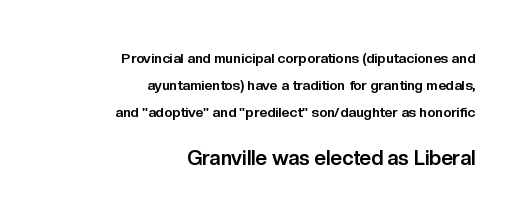
Q: Is the text bold? A: Yes.
Q: Is the text italic (slanted)? A: No, it is upright.
Q: Is the text underlined? A: No.
Q: How is the paragraph aligned? A: Right-aligned.
Q: Is the spacing between letters normal or unusually wide? A: Normal.
Q: Is the spacing between lines tight, normal or loose? A: Loose.
Q: Which block of text is set in a larger size, the first (top) or the second (bottom)? A: The second (bottom) one.
